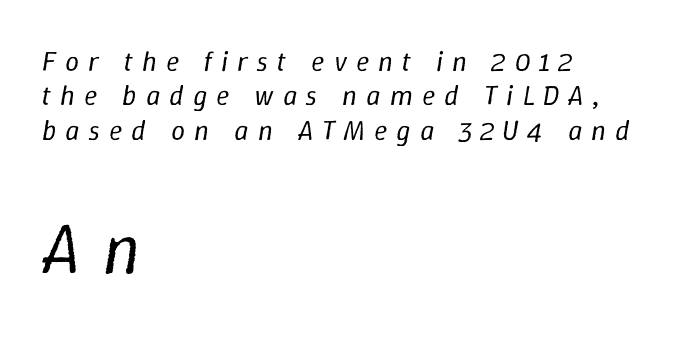
Between these two stacked blocks, the lower one wins on size. A student would call this left alignment; a typographer would say flush left, rag right. Would a proofreader flag this as italicized? Yes. The strip under each line holds only bare page.
